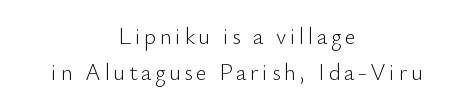
A typesetter would call this leading conventional body-copy spacing. The glyphs are unaccompanied by any horizontal stroke below them. Stroke thickness stays within the range of a standard reading face or lighter. A centered setting, common on invitations and titles, is used for this passage.
